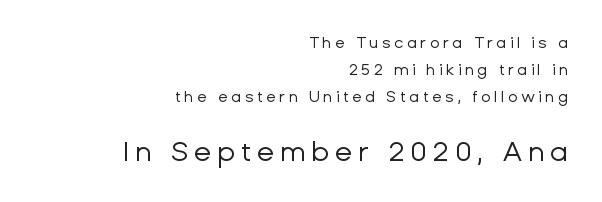
The font is comparable to plain body text, perhaps lighter. The zone under the glyphs is completely vacant. Is the lower block the larger one? Yes — the lower block carries the bigger type. Notice how the passage keeps a crisp vertical edge on the right only. Compared with typical paragraphs, the rows here are spaced about the same. The characters display no serif detailing; their extremities are plain.
